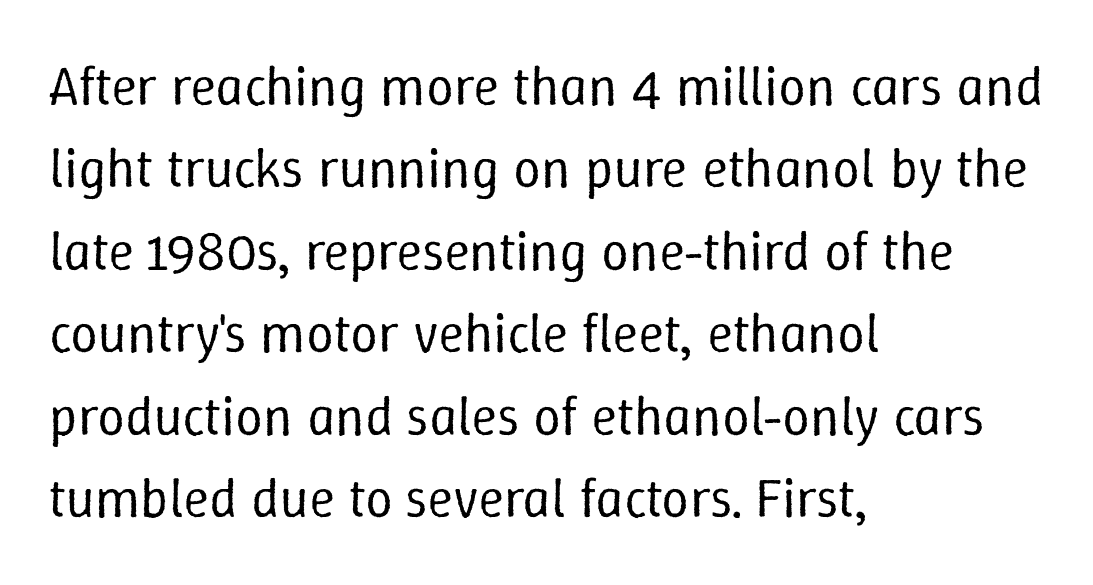
Q: Is the text bold? A: No.
Q: Is the text italic (slanted)? A: No, it is upright.
Q: Is the text underlined? A: No.
Q: How is the paragraph aligned? A: Left-aligned.
Q: Is the spacing between letters normal or unusually wide? A: Normal.
Q: Is the spacing between lines tight, normal or loose? A: Normal.
Q: Width (condensed, normal, or wide)? A: Normal.
Q: Stroke contrast? A: Low.
Q: x-height? A: Medium.
Q: Monospaced? A: No.
